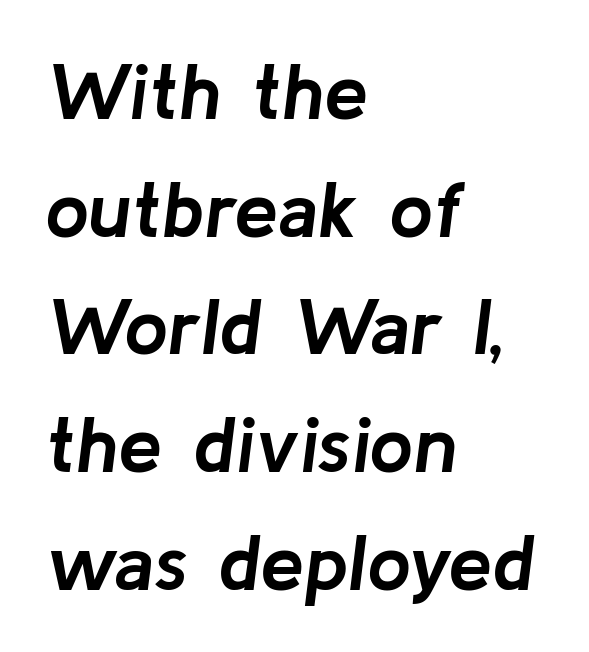
Each letter keeps its own natural width here, so spacing adapts to shape. Is there much room between lines? A standard amount, neither cramped nor airy. You can tell it's italic because the verticals aren't actually vertical. The tracking reads as untouched default to a designer's eye.
